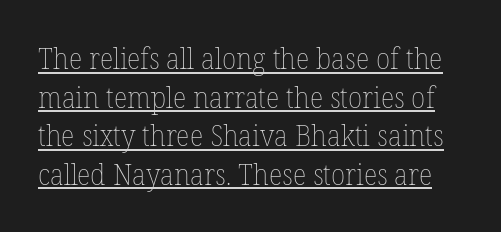
A typesetter would call this proportional, since set widths differ per character. The specimen includes a rule beneath the text block's lines. Does the leading feel generous? No, just average. Here the glyphs are tracked normally, forming tight word shapes. Counters stay open thanks to moderate or lighter strokes.
